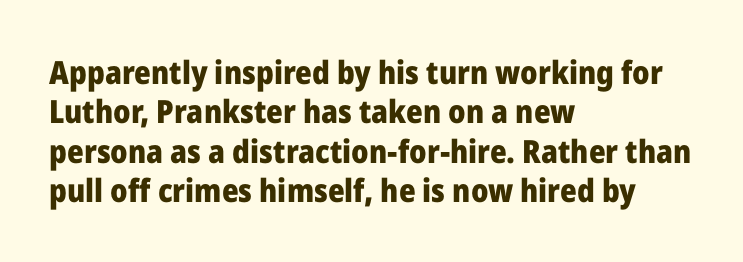
Q: Is the text bold? A: Yes.
Q: Is the text italic (slanted)? A: No, it is upright.
Q: Is the typeface a serif or a sans-serif typeface? A: Sans-serif.
Q: Is the text underlined? A: No.
Q: How is the paragraph aligned? A: Left-aligned.
Q: Is the spacing between letters normal or unusually wide? A: Normal.
Q: Width (condensed, normal, or wide)? A: Normal.
Q: Stroke contrast? A: Low.
Q: x-height? A: Medium.
Q: Monospaced? A: No.
